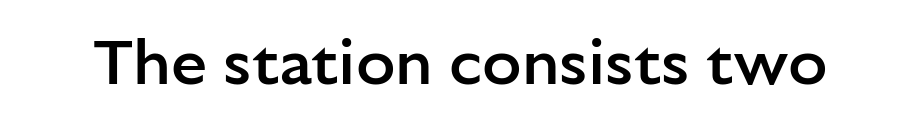
The image shows 65 px semibold sans-serif type, upright; set normal letter spacing, not underlined; low stroke contrast and a medium x-height.
